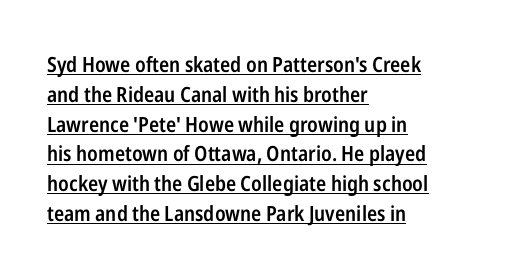
{"italic": "no", "bold": "semi", "underline": "yes", "align": "left", "line_spacing": "normal", "line_spacing_ratio": 1.42, "letter_spacing": "normal", "letter_spacing_em": 0.0, "glyph_px": 21}
